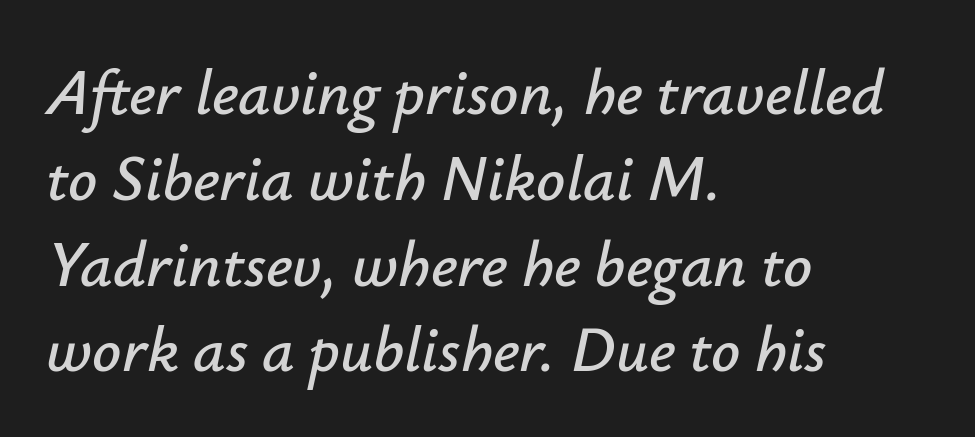
Nobody touched the tracking dial on this one. Looking at the ascenders, they clearly lean. Plain, unruled lines of type. The rendering uses a moderate line-height, typical for paragraphs. Here the designer chose a conventional face with non-uniform glyph widths.
